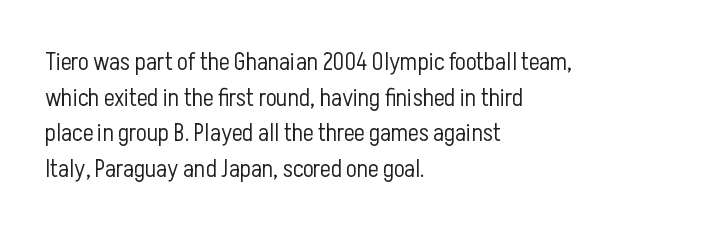
The image shows 25 px text type, upright; set left-aligned, normal line spacing (1.43x), normal letter spacing, not underlined.
